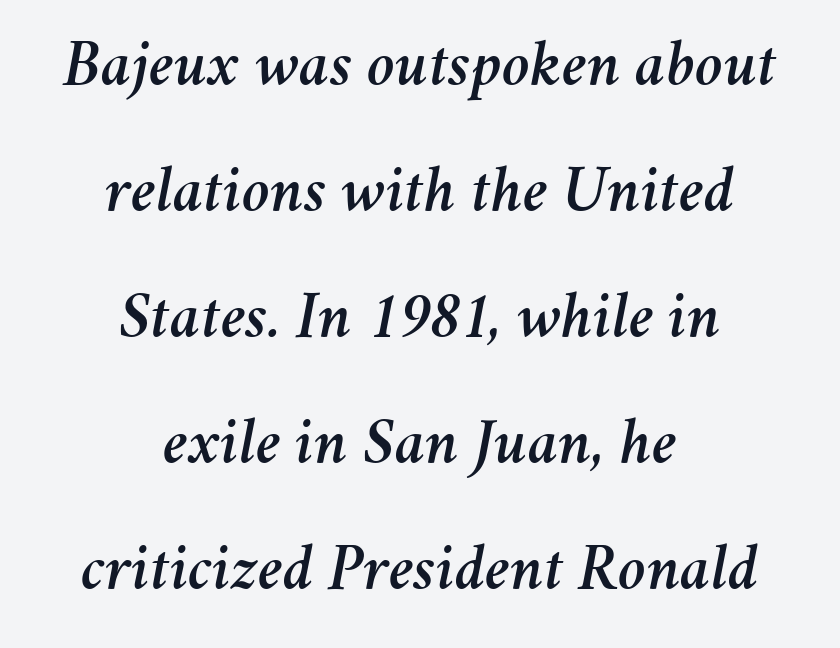
{"italic": "yes", "lean": "right", "slant_degrees": 11, "width": "normal", "stroke_contrast": "medium", "x_height": "medium", "monospaced": "no", "underline": "no", "align": "center", "line_spacing_ratio": 1.88, "letter_spacing": "normal", "letter_spacing_em": 0.0, "glyph_px": 67}
